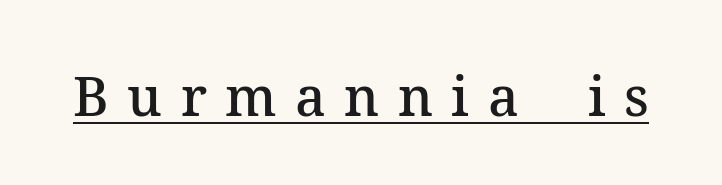
{"serif": "yes", "italic": "no", "bold": "semi", "weight": "semibold", "width": "normal", "stroke_contrast": "medium", "x_height": "medium", "monospaced": "no", "underline": "yes", "letter_spacing": "wide", "letter_spacing_em": 0.34, "glyph_px": 54}
